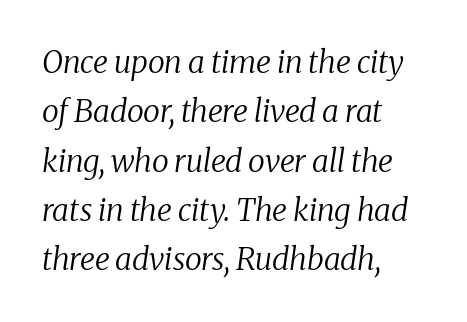
{"serif": "yes", "italic": "yes", "lean": "right", "slant_degrees": 8, "bold": "no", "weight": "regular", "width": "normal", "stroke_contrast": "medium", "x_height": "medium", "monospaced": "no", "underline": "no", "align": "left", "line_spacing": "normal", "line_spacing_ratio": 1.59, "letter_spacing": "normal", "letter_spacing_em": 0.0, "glyph_px": 31}
